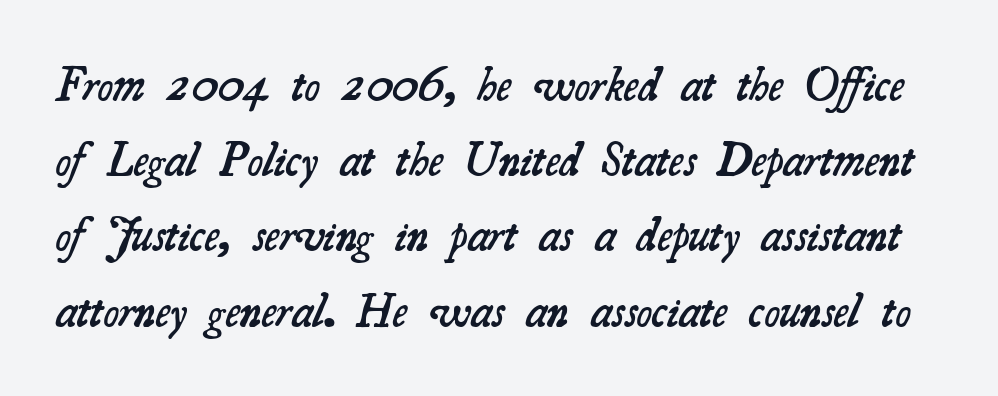
Q: Is the text bold? A: Semi-bold.
Q: Is the typeface a serif or a sans-serif typeface? A: Serif.
Q: Is the text underlined? A: No.
Q: Is the spacing between letters normal or unusually wide? A: Normal.
Q: Is the spacing between lines tight, normal or loose? A: Normal.
Q: Width (condensed, normal, or wide)? A: Normal.
Q: Stroke contrast? A: Medium.
Q: x-height? A: Small.
Q: Monospaced? A: No.
